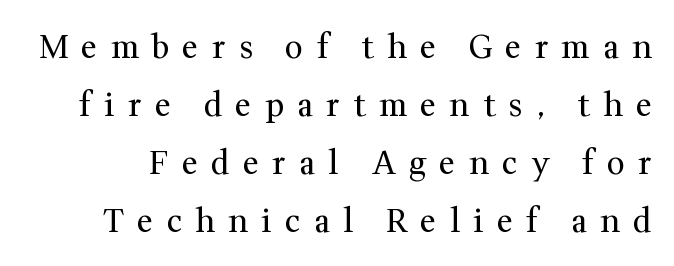
Think of a printed novel: that variable character pitch is what you see here. Do the letters lean? They stand straight. Lines of text with bare space underneath. No extra ink here — the face is not bold.
